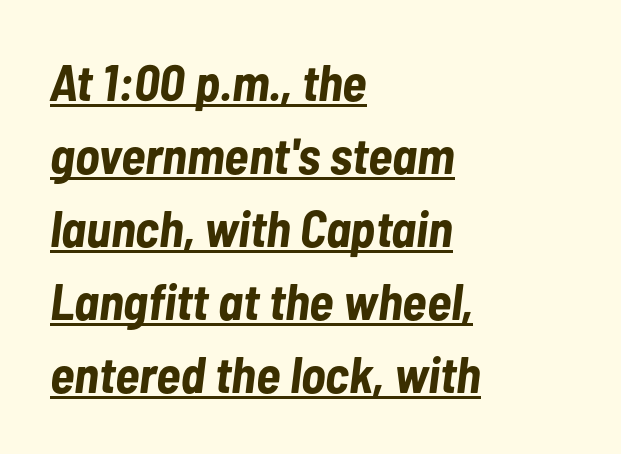
The image shows 51 px bold, condensed type, italic (leaning right); set left-aligned, normal line spacing (1.43x), normal letter spacing, underlined; low stroke contrast and a medium x-height.
